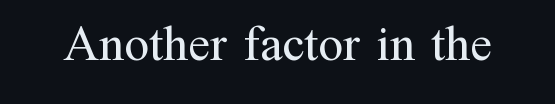
Q: Is the text bold? A: No.
Q: Is the text italic (slanted)? A: No, it is upright.
Q: Is the typeface a serif or a sans-serif typeface? A: Serif.
Q: Is the text underlined? A: No.
Q: Is the spacing between letters normal or unusually wide? A: Normal.
Q: Width (condensed, normal, or wide)? A: Normal.
Q: Stroke contrast? A: Medium.
Q: x-height? A: Medium.
Q: Monospaced? A: No.
